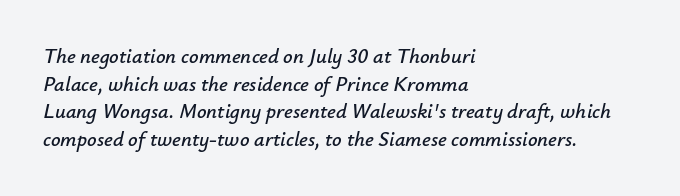
{"italic": "yes", "lean": "right", "slant_degrees": 12, "underline": "no", "align": "left", "line_spacing": "normal", "line_spacing_ratio": 1.31, "letter_spacing": "normal", "letter_spacing_em": 0.0, "glyph_px": 21}
